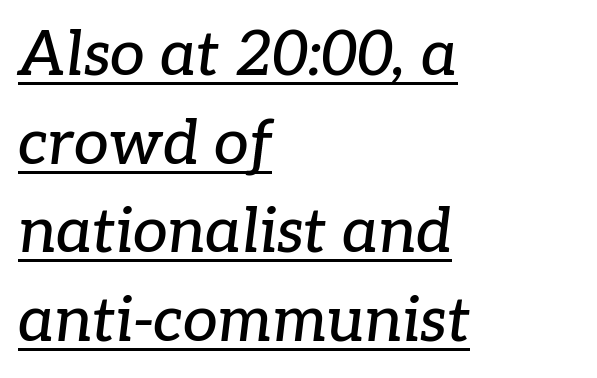
{"serif": "yes", "italic": "yes", "lean": "right", "slant_degrees": 7, "width": "normal", "stroke_contrast": "low", "x_height": "medium", "monospaced": "no", "underline": "yes", "align": "left", "line_spacing": "normal", "line_spacing_ratio": 1.43, "letter_spacing": "normal", "letter_spacing_em": 0.0, "glyph_px": 62}
